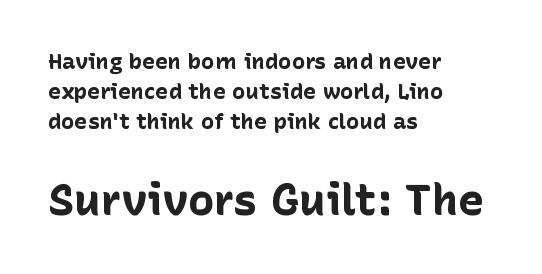
Q: Is the text bold? A: Yes.
Q: Is the text italic (slanted)? A: No, it is upright.
Q: Is the typeface a serif or a sans-serif typeface? A: Sans-serif.
Q: Is the text underlined? A: No.
Q: How is the paragraph aligned? A: Left-aligned.
Q: Is the spacing between letters normal or unusually wide? A: Normal.
Q: Is the spacing between lines tight, normal or loose? A: Normal.
Q: Which block of text is set in a larger size, the first (top) or the second (bottom)? A: The second (bottom) one.
Q: Width (condensed, normal, or wide)? A: Normal.
Q: Stroke contrast? A: Low.
Q: x-height? A: Medium.
Q: Monospaced? A: No.
